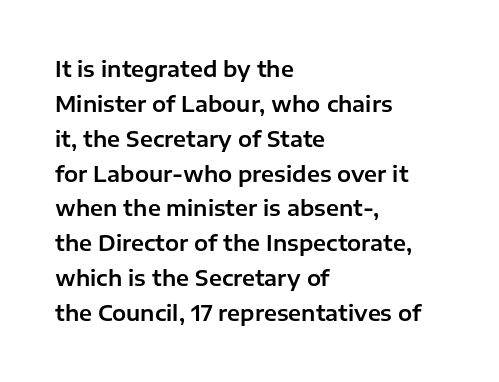
Upright lettering throughout. Words appear dense and cohesive because spacing is normal. Underlining? Definitely not there. Alignment: flush left. How would I describe the line gaps? Plain and ordinary.
